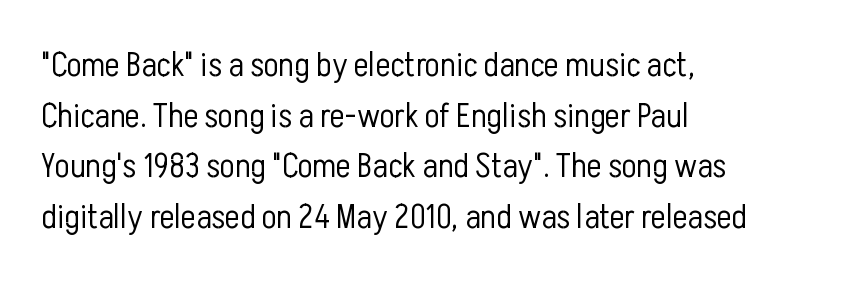
The image shows 35 px light, condensed sans-serif type, upright; set left-aligned, normal line spacing (1.45x), normal letter spacing, not underlined; low stroke contrast and a medium x-height.
